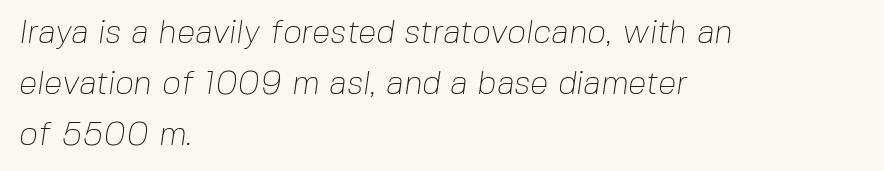
Q: Is the text bold? A: No.
Q: Is the typeface a serif or a sans-serif typeface? A: Sans-serif.
Q: Is the text underlined? A: No.
Q: How is the paragraph aligned? A: Left-aligned.
Q: Is the spacing between letters normal or unusually wide? A: Normal.
Q: Is the spacing between lines tight, normal or loose? A: Normal.
Q: Width (condensed, normal, or wide)? A: Normal.
Q: Stroke contrast? A: Low.
Q: x-height? A: Medium.
Q: Monospaced? A: No.
